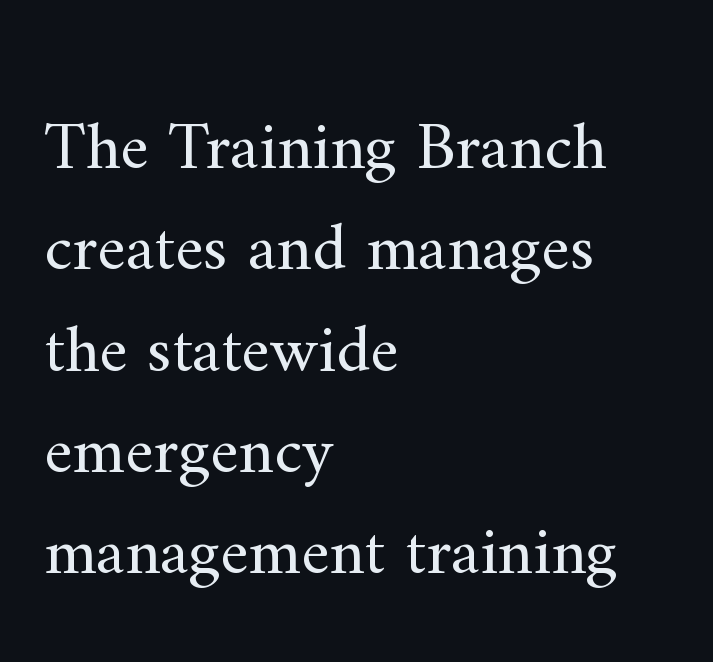
The image shows 68 px regular-weight serif type, upright; set left-aligned, normal line spacing (1.49x), normal letter spacing, not underlined; medium stroke contrast and a small x-height.
